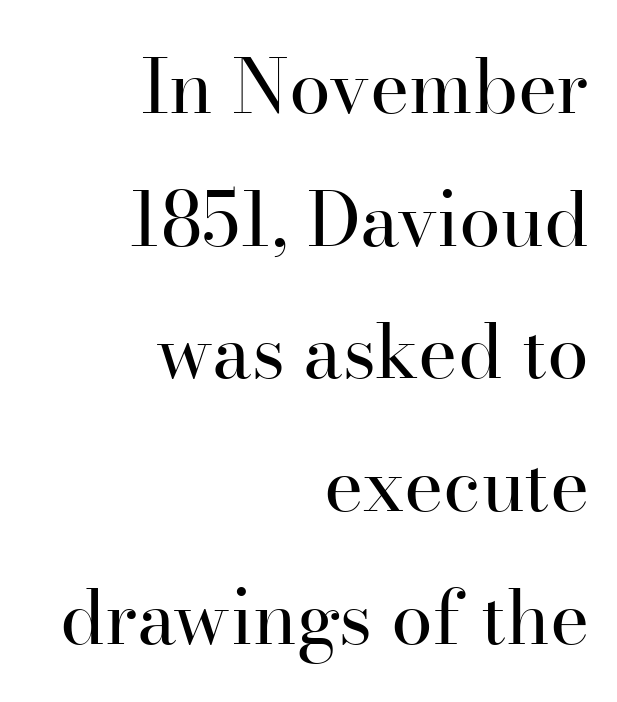
The image shows 75 px regular-weight serif type, upright; set right-aligned, line spacing 1.77x, normal letter spacing, not underlined; high stroke contrast and a small x-height.
